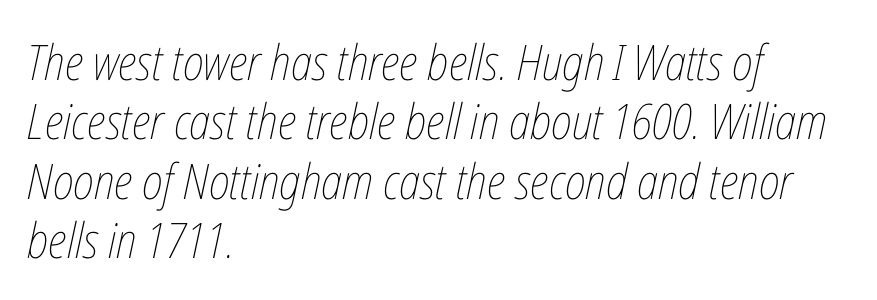
Q: Is the text bold? A: No.
Q: Is the text italic (slanted)? A: Yes, it leans right by about 12 degrees.
Q: Is the text underlined? A: No.
Q: How is the paragraph aligned? A: Left-aligned.
Q: Is the spacing between letters normal or unusually wide? A: Normal.
Q: Width (condensed, normal, or wide)? A: Condensed.
Q: Stroke contrast? A: Low.
Q: x-height? A: Medium.
Q: Monospaced? A: No.
